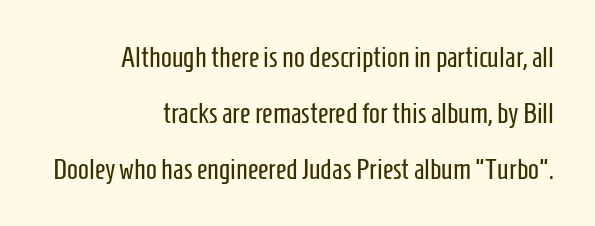
The image shows 29 px regular-weight, condensed sans-serif type, upright; set right-aligned, loose line spacing (1.93x), normal letter spacing, not underlined; low stroke contrast and a medium x-height.
